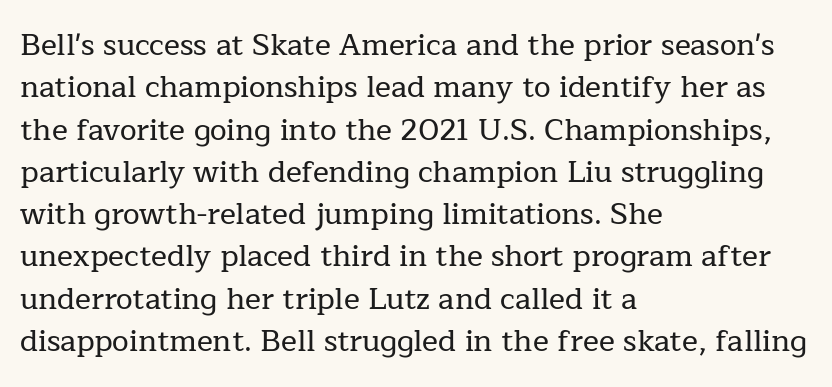
Q: Is the text italic (slanted)? A: No, it is upright.
Q: Is the typeface a serif or a sans-serif typeface? A: Serif.
Q: Is the text underlined? A: No.
Q: How is the paragraph aligned? A: Left-aligned.
Q: Is the spacing between letters normal or unusually wide? A: Normal.
Q: Is the spacing between lines tight, normal or loose? A: Normal.
Q: Width (condensed, normal, or wide)? A: Normal.
Q: Stroke contrast? A: Low.
Q: x-height? A: Medium.
Q: Monospaced? A: No.
